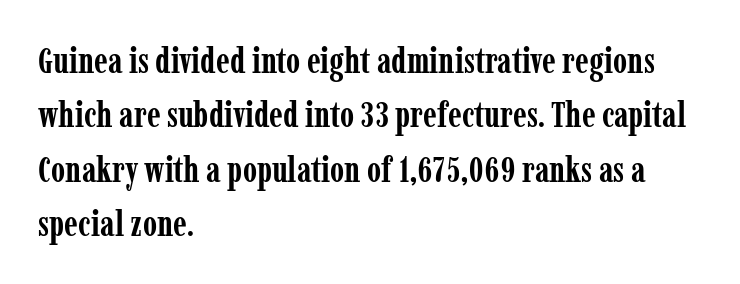
The image shows 36 px semibold, condensed serif type, upright; set left-aligned, normal line spacing (1.51x), normal letter spacing, not underlined; low stroke contrast and a medium x-height.
